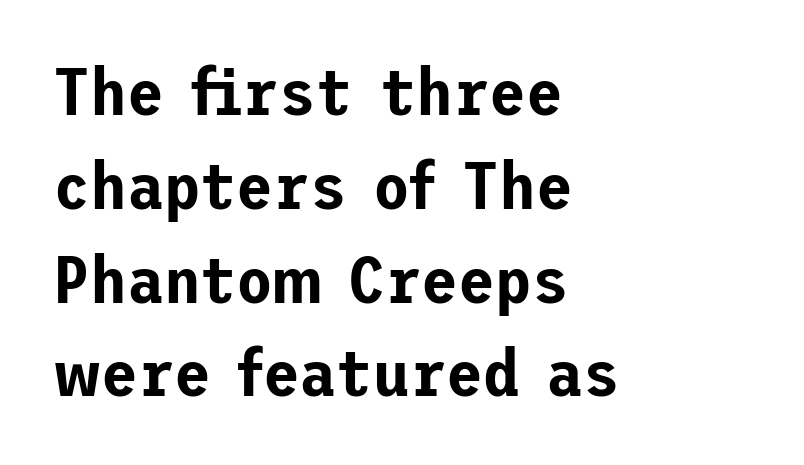
The image shows 67 px sans-serif type, upright; set left-aligned, normal line spacing (1.4x), normal letter spacing, not underlined; low stroke contrast and a medium x-height.
